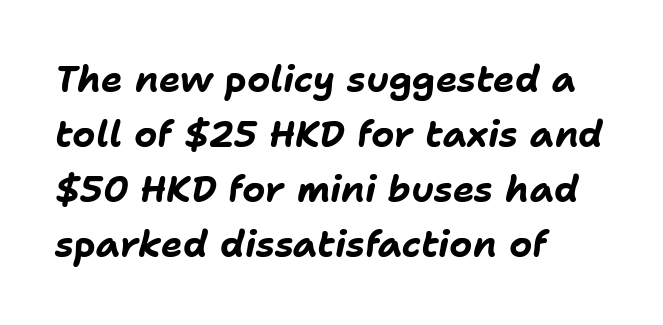
Q: Is the text bold? A: Yes.
Q: Is the text italic (slanted)? A: Yes, it leans right by about 11 degrees.
Q: Is the text underlined? A: No.
Q: How is the paragraph aligned? A: Left-aligned.
Q: Is the spacing between letters normal or unusually wide? A: Normal.
Q: Is the spacing between lines tight, normal or loose? A: Normal.
Q: Width (condensed, normal, or wide)? A: Normal.
Q: Stroke contrast? A: Low.
Q: x-height? A: Medium.
Q: Monospaced? A: No.
